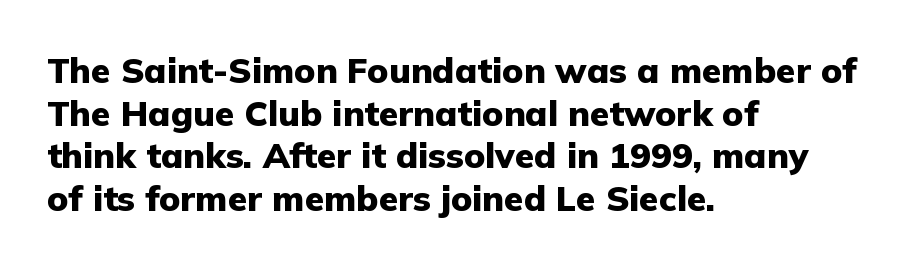
Q: Is the text bold? A: Yes.
Q: Is the text italic (slanted)? A: No, it is upright.
Q: Is the typeface a serif or a sans-serif typeface? A: Sans-serif.
Q: Is the text underlined? A: No.
Q: How is the paragraph aligned? A: Left-aligned.
Q: Is the spacing between letters normal or unusually wide? A: Normal.
Q: Width (condensed, normal, or wide)? A: Normal.
Q: Stroke contrast? A: Low.
Q: x-height? A: Medium.
Q: Monospaced? A: No.
